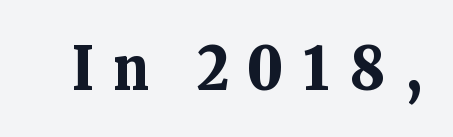
{"serif": "yes", "italic": "no", "bold": "yes", "weight": "bold", "width": "normal", "stroke_contrast": "low", "x_height": "medium", "monospaced": "no", "underline": "no", "letter_spacing": "wide", "letter_spacing_em": 0.32, "glyph_px": 60}
